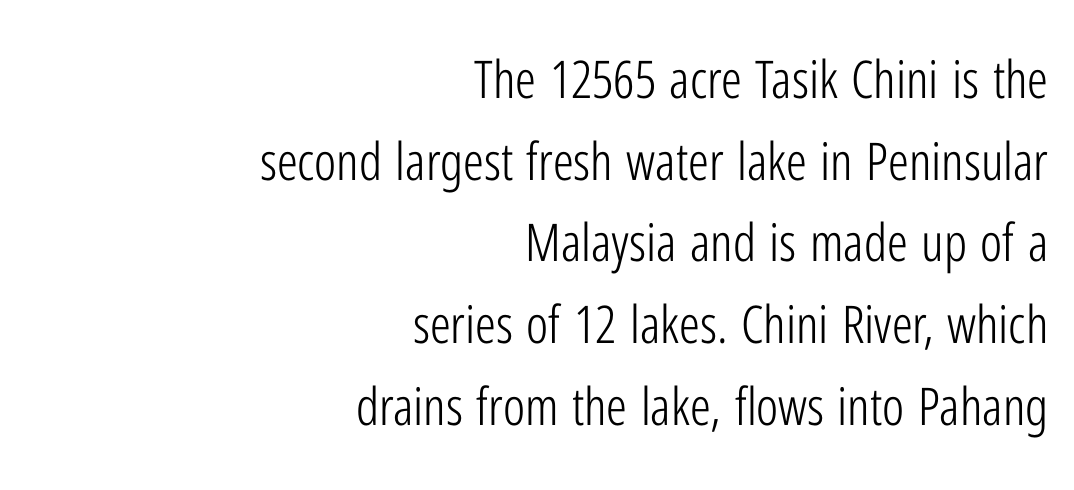
Ascenders rise straight up at ninety degrees. Does extra space separate the letters? No, they use regular spacing. Visually the block forms a straight wall on the right and a jagged coastline on the left. The space between consecutive lines is moderate. The type family on display is of the sans-serif kind. The font sits on the lighter half of the weight spectrum, regular included.
